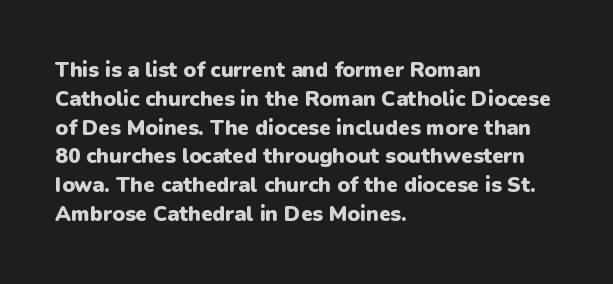
Q: Is the text bold? A: Yes.
Q: Is the text italic (slanted)? A: No, it is upright.
Q: Is the text underlined? A: No.
Q: How is the paragraph aligned? A: Left-aligned.
Q: Is the spacing between letters normal or unusually wide? A: Normal.
Q: Is the spacing between lines tight, normal or loose? A: Normal.
